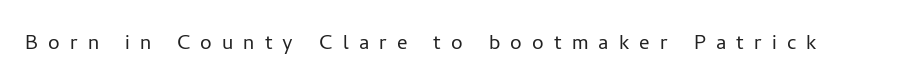
The strokes are not fattened; the text isn't bold. You could only call the tracking loose — the letters float apart. Honestly, there is no underline to notice here at all. Upright lettering throughout.
